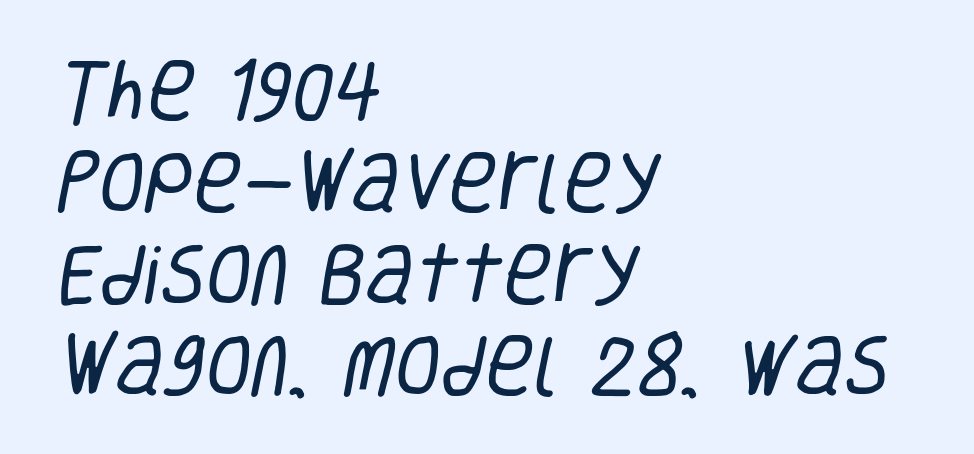
{"serif": "no", "bold": "no", "weight": "regular", "width": "condensed", "stroke_contrast": "low", "x_height": "large", "monospaced": "no", "underline": "no", "align": "left", "line_spacing": "normal", "line_spacing_ratio": 1.37, "letter_spacing": "normal", "letter_spacing_em": 0.0, "glyph_px": 67}
